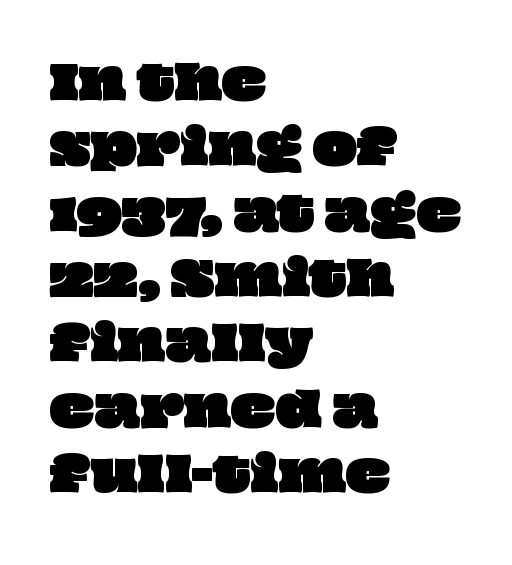
Q: Is the text underlined? A: No.
Q: How is the paragraph aligned? A: Left-aligned.
Q: Is the spacing between letters normal or unusually wide? A: Normal.
Q: Is the spacing between lines tight, normal or loose? A: Normal.
Q: Width (condensed, normal, or wide)? A: Wide.
Q: Stroke contrast? A: Low.
Q: x-height? A: Large.
Q: Monospaced? A: No.
